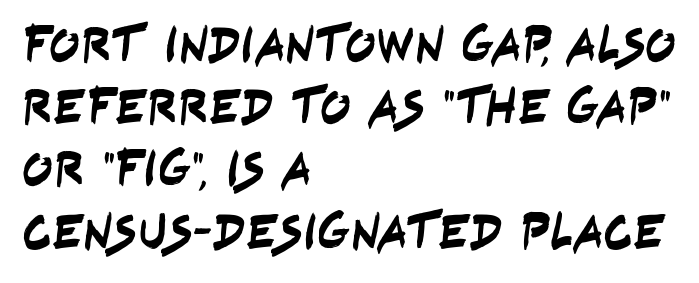
Which margin do the lines hug? The left one — the right edge is uneven. The tracking reads as untouched default to a designer's eye. The rendering shows plain stroke endings on the letterforms — a sans-serif design. Proportional: the letters do not fall into vertical columns. The baseline area is clear.
